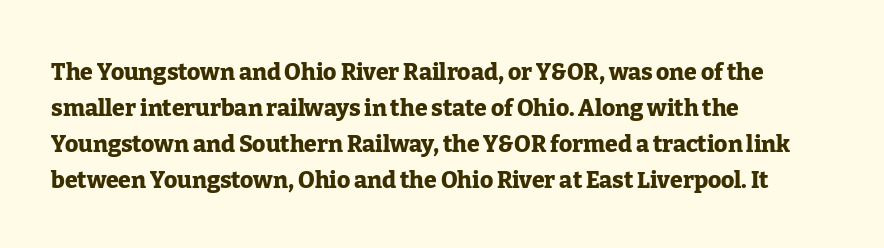
Q: Is the text bold? A: Yes.
Q: Is the text italic (slanted)? A: No, it is upright.
Q: Is the text underlined? A: No.
Q: How is the paragraph aligned? A: Left-aligned.
Q: Is the spacing between letters normal or unusually wide? A: Normal.
Q: Is the spacing between lines tight, normal or loose? A: Normal.
